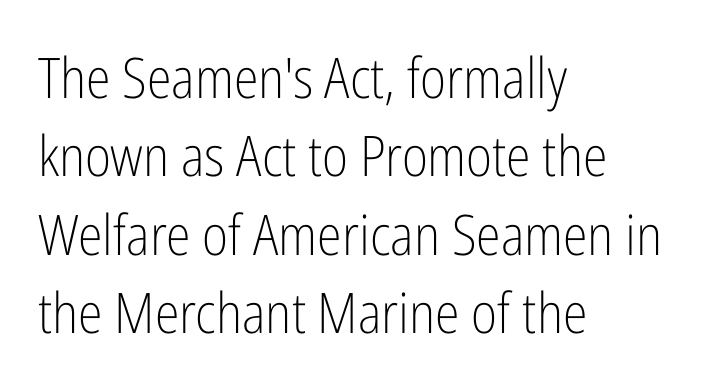
{"serif": "no", "italic": "no", "bold": "no", "weight": "light", "width": "condensed", "stroke_contrast": "low", "x_height": "medium", "monospaced": "no", "underline": "no", "align": "left", "line_spacing": "normal", "line_spacing_ratio": 1.4, "letter_spacing": "normal", "letter_spacing_em": 0.0, "glyph_px": 56}
